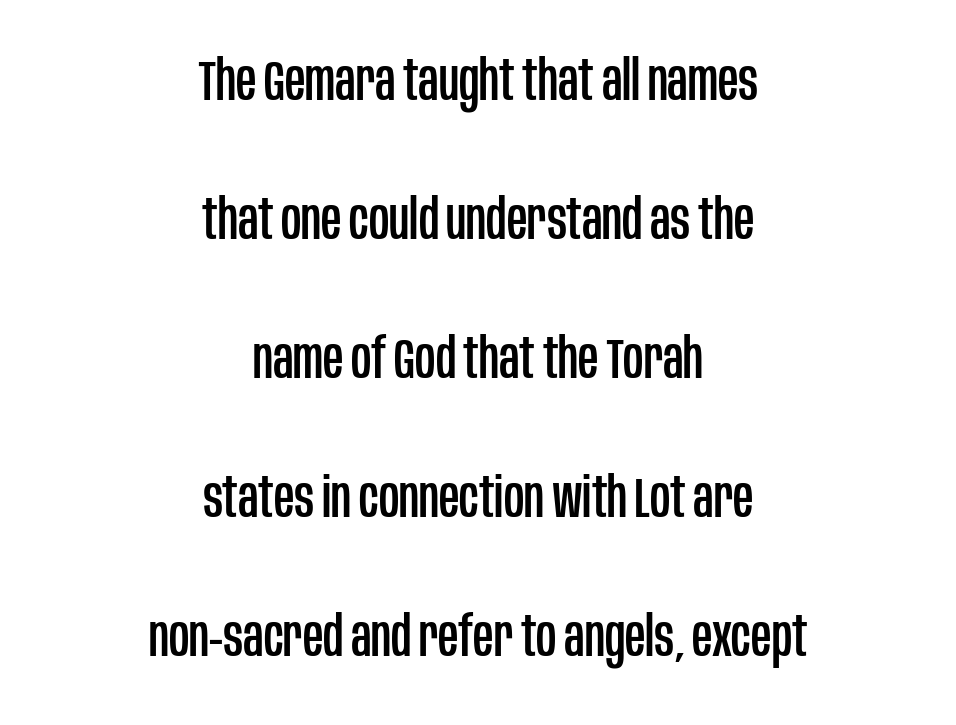
Q: Is the text italic (slanted)? A: No, it is upright.
Q: Is the typeface a serif or a sans-serif typeface? A: Sans-serif.
Q: Is the text underlined? A: No.
Q: How is the paragraph aligned? A: Centered.
Q: Is the spacing between letters normal or unusually wide? A: Normal.
Q: Is the spacing between lines tight, normal or loose? A: Loose.
Q: Width (condensed, normal, or wide)? A: Condensed.
Q: Stroke contrast? A: Low.
Q: x-height? A: Large.
Q: Monospaced? A: No.
